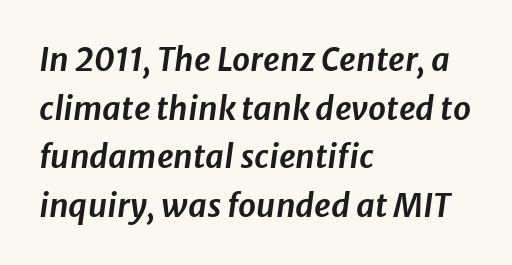
{"italic": "yes", "lean": "right", "slant_degrees": 8, "width": "normal", "stroke_contrast": "low", "x_height": "medium", "monospaced": "no", "underline": "no", "align": "left", "line_spacing": "normal", "line_spacing_ratio": 1.52, "letter_spacing": "normal", "letter_spacing_em": 0.0, "glyph_px": 32}
